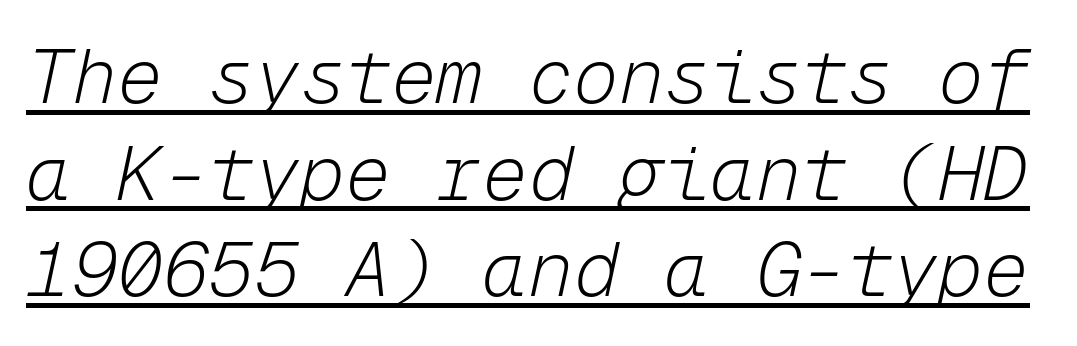
Q: Is the text bold? A: No.
Q: Is the text italic (slanted)? A: Yes, it leans right by about 12 degrees.
Q: Is the text underlined? A: Yes.
Q: Is the spacing between letters normal or unusually wide? A: Normal.
Q: Is the spacing between lines tight, normal or loose? A: Normal.
Q: Width (condensed, normal, or wide)? A: Normal.
Q: Stroke contrast? A: Low.
Q: x-height? A: Medium.
Q: Monospaced? A: Yes.
